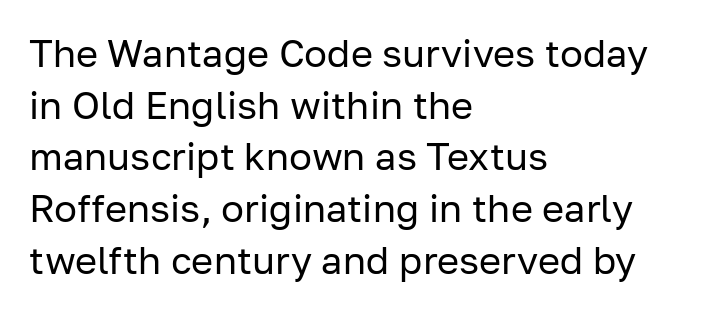
{"serif": "no", "italic": "no", "bold": "no", "weight": "regular", "width": "normal", "stroke_contrast": "low", "x_height": "medium", "monospaced": "no", "underline": "no", "align": "left", "line_spacing": "normal", "line_spacing_ratio": 1.36, "letter_spacing": "normal", "letter_spacing_em": 0.0, "glyph_px": 38}
